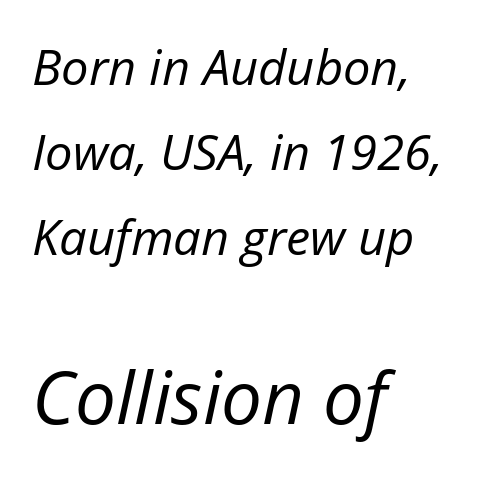
The image shows 73 px regular-weight type, italic (leaning right); set left-aligned, line spacing 1.73x, normal letter spacing, not underlined; the second (bottom) block is 1.49x larger; low stroke contrast and a medium x-height.
